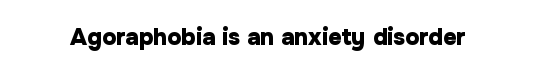
{"italic": "no", "bold": "yes", "underline": "no", "letter_spacing": "normal", "letter_spacing_em": 0.0, "glyph_px": 23}
